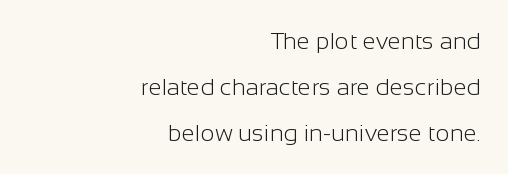
The image shows 24 px text type, upright; set right-aligned, loose line spacing (1.91x), normal letter spacing, not underlined.
